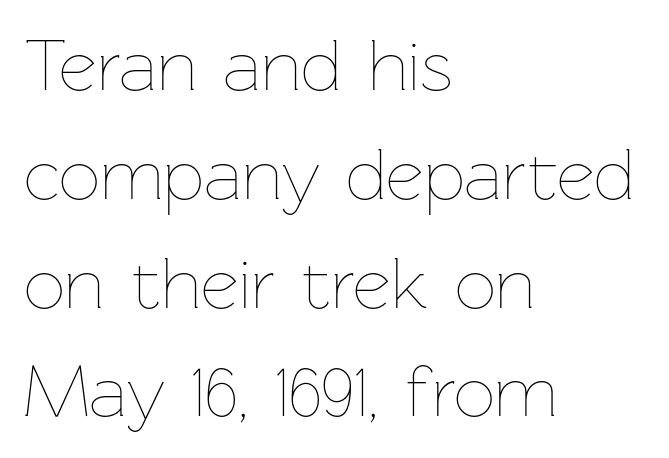
The image shows 73 px thin type, upright; set left-aligned, normal line spacing (1.49x), normal letter spacing, not underlined; low stroke contrast and a medium x-height.
